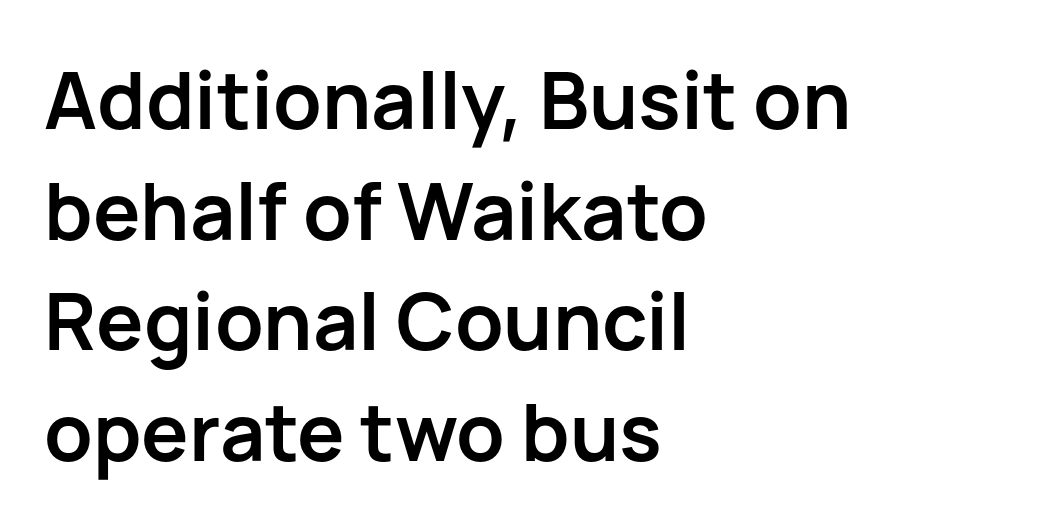
Q: Is the text bold? A: Yes.
Q: Is the text italic (slanted)? A: No, it is upright.
Q: Is the typeface a serif or a sans-serif typeface? A: Sans-serif.
Q: Is the text underlined? A: No.
Q: How is the paragraph aligned? A: Left-aligned.
Q: Is the spacing between letters normal or unusually wide? A: Normal.
Q: Is the spacing between lines tight, normal or loose? A: Normal.
Q: Width (condensed, normal, or wide)? A: Normal.
Q: Stroke contrast? A: Low.
Q: x-height? A: Medium.
Q: Monospaced? A: No.
